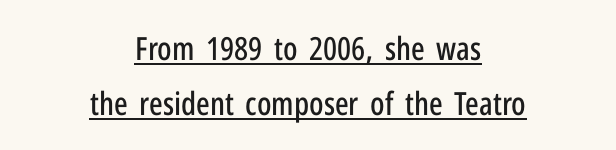
{"serif": "no", "italic": "no", "width": "condensed", "stroke_contrast": "low", "x_height": "medium", "monospaced": "no", "underline": "yes", "align": "center", "line_spacing_ratio": 1.71, "letter_spacing": "normal", "letter_spacing_em": 0.0, "glyph_px": 32}
